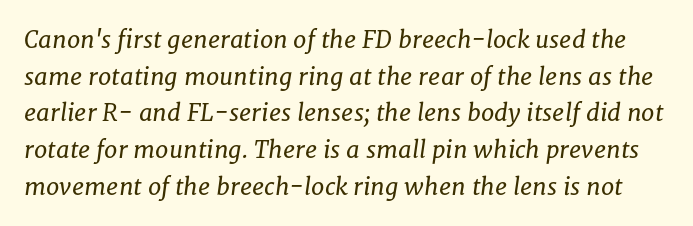
It's the slanting kind of type. Default kerning and tracking; the words read as compact shapes. Each row of text sits above clean, open space. The weight tops out at a normal text grade. The rendering uses a moderate line-height, typical for paragraphs.
